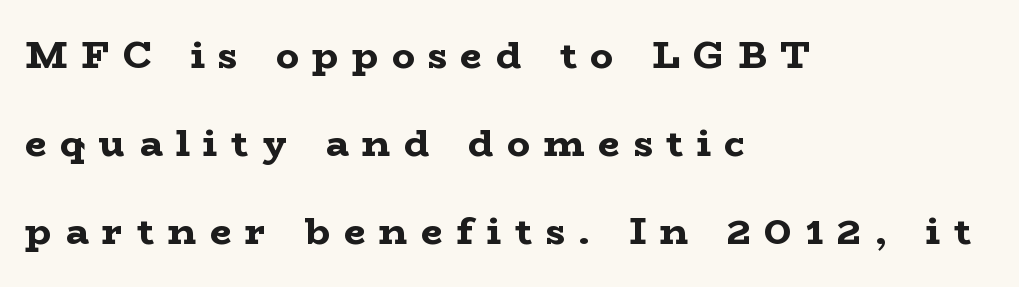
Typographically, this falls in the serif category. Look at the tracking — it's clearly loosened, letters drifting apart. If you drew a line through each stem, it would be perfectly vertical. A student would call this left alignment; a typographer would say flush left, rag right.
